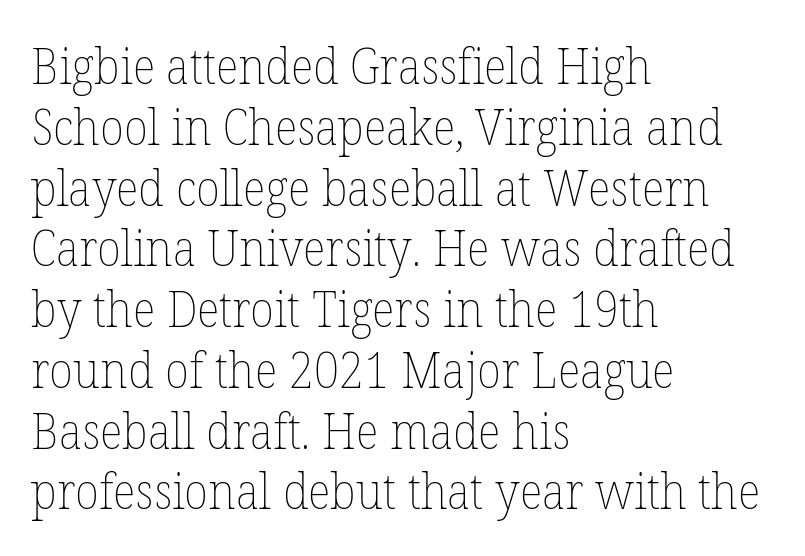
The image shows 49 px thin type, upright; set left-aligned, line spacing 1.24x, normal letter spacing, not underlined; low stroke contrast and a medium x-height.
